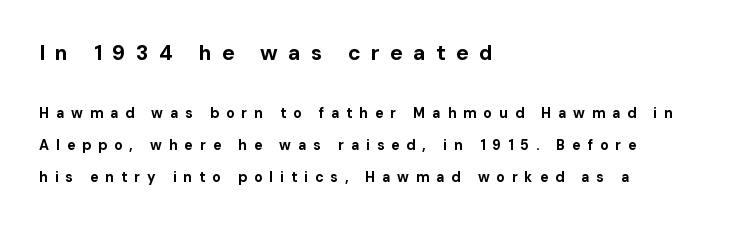
The image shows 21 px bold type, upright; set left-aligned, loose line spacing (2.29x), unusually wide letter spacing (+0.49 em), not underlined; the first (top) block is 1.5x larger.
